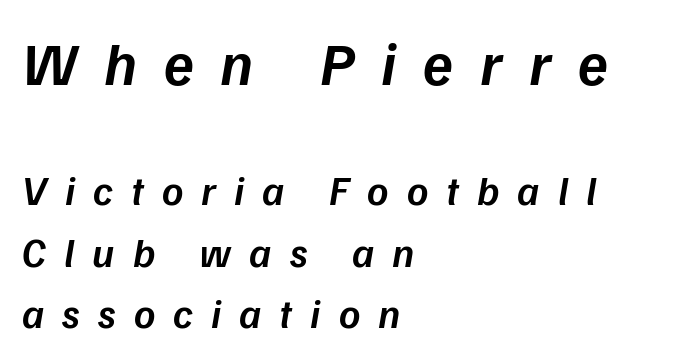
Q: Is the text bold? A: Semi-bold.
Q: Is the text italic (slanted)? A: Yes, it leans right by about 9 degrees.
Q: Is the text underlined? A: No.
Q: How is the paragraph aligned? A: Left-aligned.
Q: Is the spacing between letters normal or unusually wide? A: Unusually wide.
Q: Is the spacing between lines tight, normal or loose? A: Normal.
Q: Which block of text is set in a larger size, the first (top) or the second (bottom)? A: The first (top) one.
Q: Width (condensed, normal, or wide)? A: Normal.
Q: Stroke contrast? A: Low.
Q: x-height? A: Medium.
Q: Monospaced? A: No.
